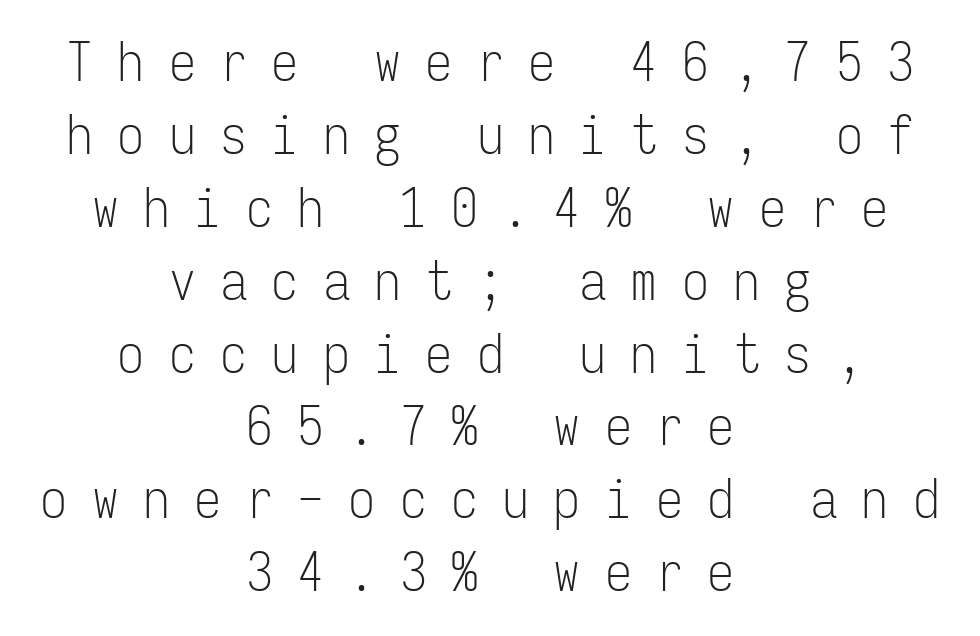
Spacing verdict: monospaced, one width for all characters. Vertical spacing — default. Plain, unruled lines of type. Ink coverage per letter is moderate at most. The paragraph shown floats in the horizontal middle. The specimen reads as upright at a glance.
